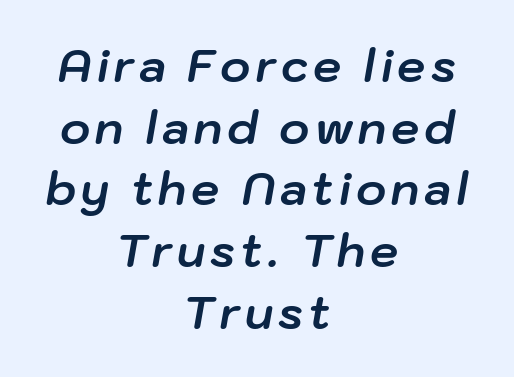
Rendered with sloped, italic letterforms. Each letter keeps its own natural width here, so spacing adapts to shape. The lines sit at an ordinary, default distance from one another. A full-strength bold gives these letters their thick strokes. Neither beginnings nor endings align; midpoints do. Just letters on the line, the space beneath them empty.
